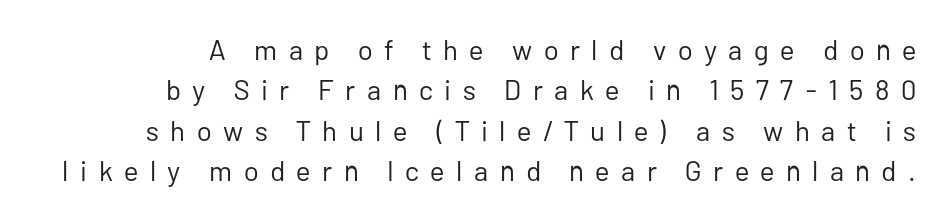
The image shows 28 px regular-weight sans-serif type, upright; set right-aligned, normal line spacing (1.44x), unusually wide letter spacing (+0.41 em), not underlined; low stroke contrast and a medium x-height.
